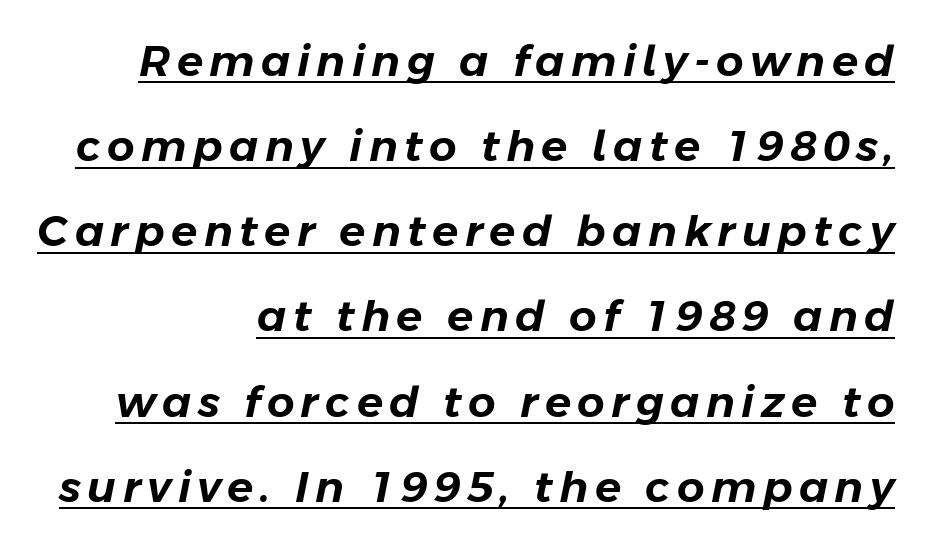
The image shows 43 px text type, italic (leaning right); set right-aligned, loose line spacing (1.98x), underlined; low stroke contrast and a medium x-height.
